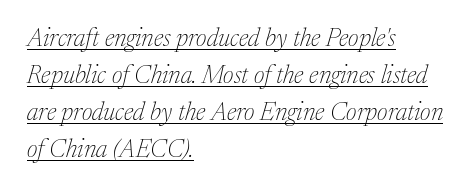
Q: Is the text bold? A: No.
Q: Is the text italic (slanted)? A: Yes, it leans right by about 17 degrees.
Q: Is the text underlined? A: Yes.
Q: How is the paragraph aligned? A: Left-aligned.
Q: Is the spacing between letters normal or unusually wide? A: Normal.
Q: Is the spacing between lines tight, normal or loose? A: Normal.
